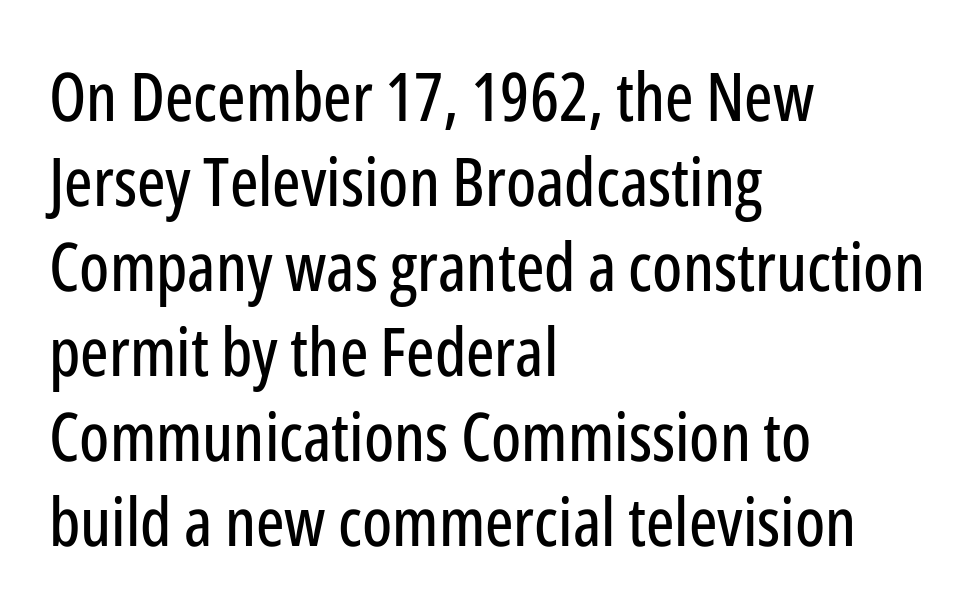
Q: Is the text italic (slanted)? A: No, it is upright.
Q: Is the typeface a serif or a sans-serif typeface? A: Sans-serif.
Q: Is the text underlined? A: No.
Q: How is the paragraph aligned? A: Left-aligned.
Q: Is the spacing between letters normal or unusually wide? A: Normal.
Q: Is the spacing between lines tight, normal or loose? A: Normal.
Q: Width (condensed, normal, or wide)? A: Condensed.
Q: Stroke contrast? A: Low.
Q: x-height? A: Medium.
Q: Monospaced? A: No.
